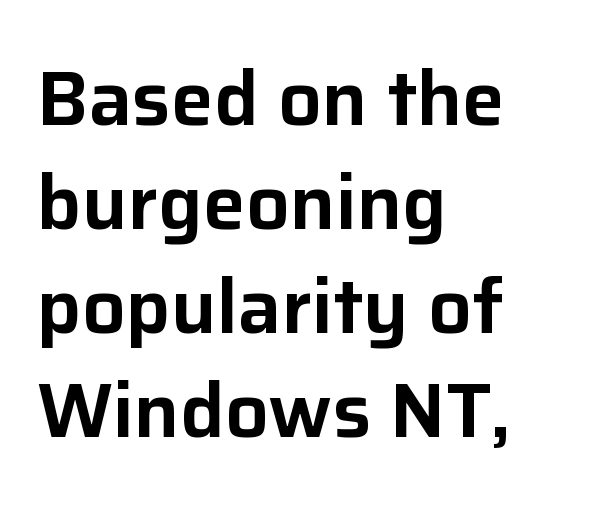
{"serif": "no", "italic": "no", "width": "normal", "stroke_contrast": "low", "x_height": "medium", "monospaced": "no", "underline": "no", "align": "left", "line_spacing": "normal", "line_spacing_ratio": 1.35, "letter_spacing": "normal", "letter_spacing_em": 0.0, "glyph_px": 77}
